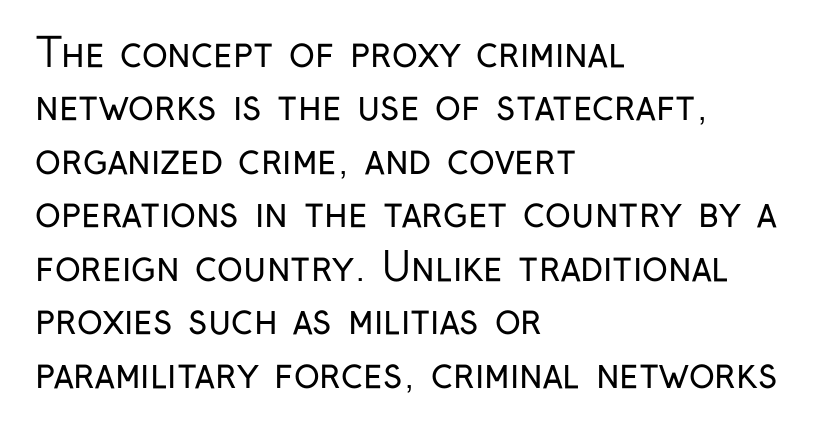
{"serif": "no", "italic": "no", "bold": "no", "weight": "regular", "width": "condensed", "stroke_contrast": "low", "x_height": "medium", "monospaced": "no", "underline": "no", "align": "left", "line_spacing": "normal", "line_spacing_ratio": 1.37, "letter_spacing": "normal", "letter_spacing_em": 0.0, "glyph_px": 39}
